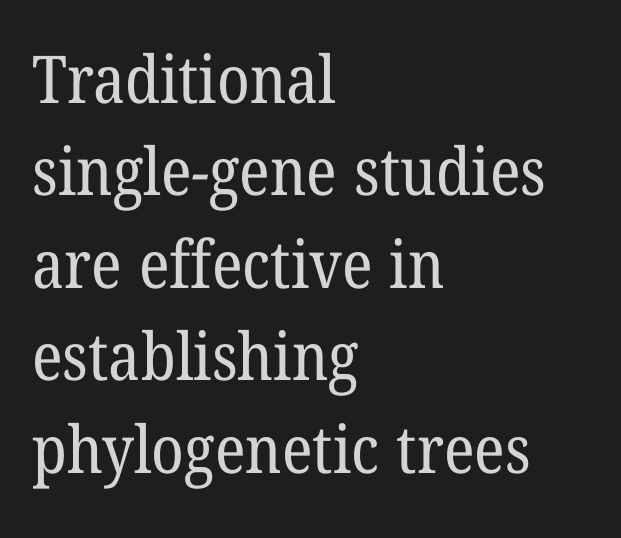
The rendering shows small feet on the letterforms — a serif design. Each letter keeps its own natural width here, so spacing adapts to shape. Words float on clear page, feet unadorned. Look at the tracking — it's just the regular setting, nothing added. Unbolded letterforms with no extra heft. A classic flush-left, rag-right setting is used for this passage.
